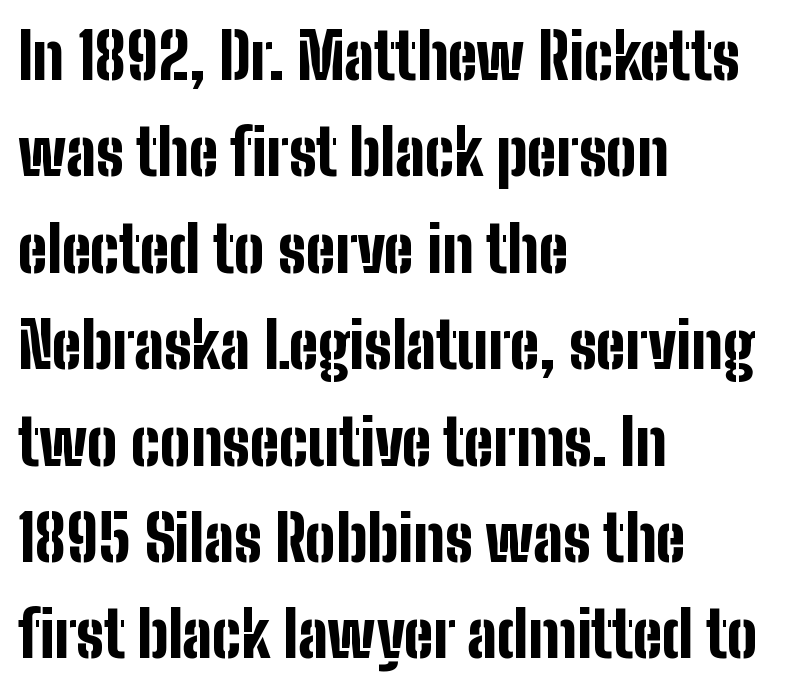
The image shows 63 px bold, condensed sans-serif type, upright; set left-aligned, normal line spacing (1.53x), normal letter spacing, not underlined; low stroke contrast and a medium x-height.
